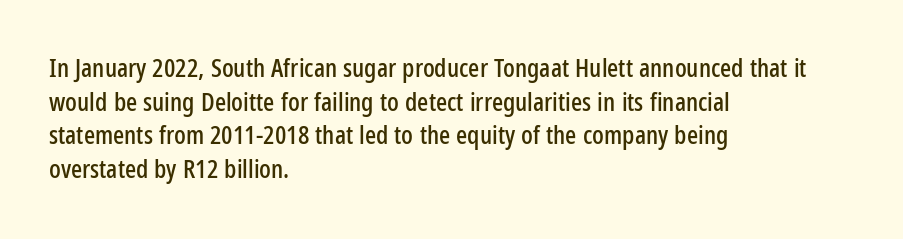
{"italic": "no", "underline": "no", "align": "left", "line_spacing": "normal", "line_spacing_ratio": 1.29, "letter_spacing": "normal", "letter_spacing_em": 0.0, "glyph_px": 26}
